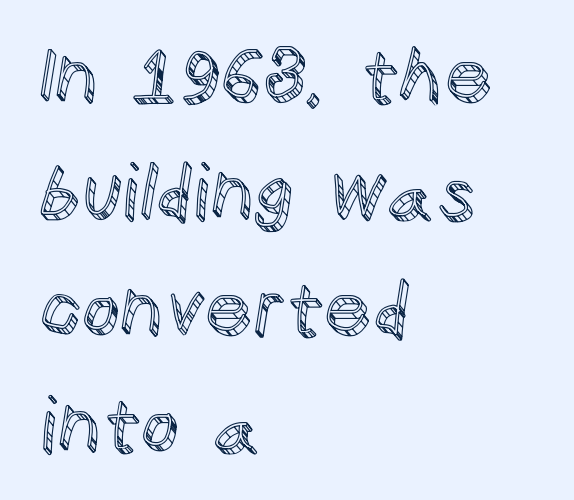
Short note: letters normally spaced. Which margin do the lines hug? The left one — the right edge is uneven. Proportional: the letters do not fall into vertical columns.
